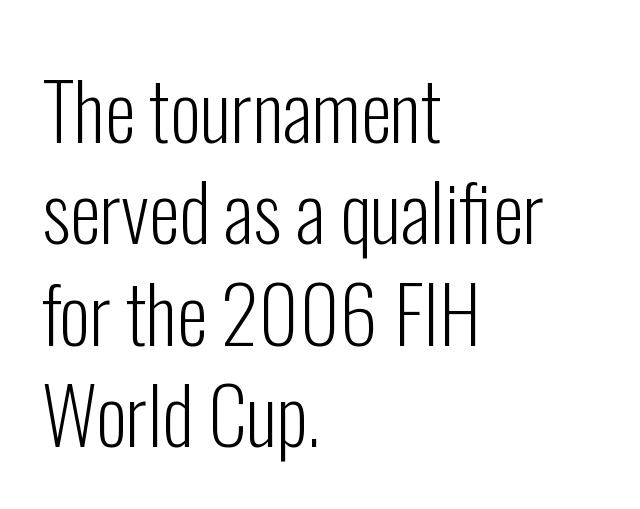
{"serif": "no", "italic": "no", "bold": "no", "weight": "light", "width": "condensed", "stroke_contrast": "low", "x_height": "medium", "monospaced": "no", "underline": "no", "align": "left", "line_spacing": "normal", "line_spacing_ratio": 1.3, "letter_spacing": "normal", "letter_spacing_em": 0.0, "glyph_px": 78}
